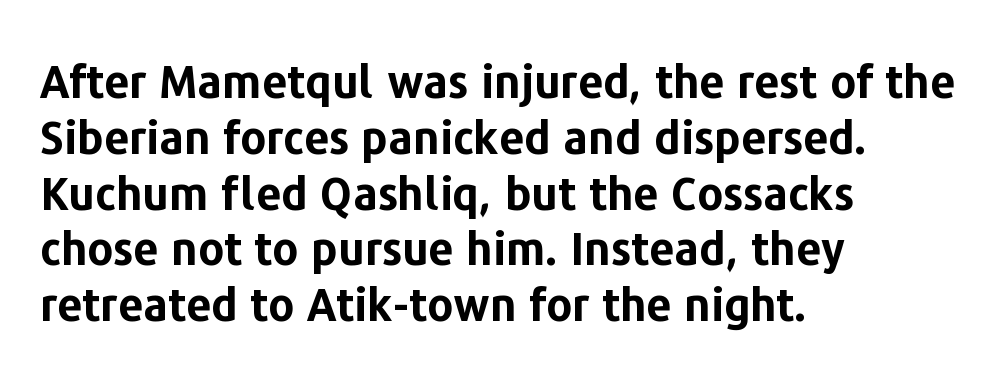
Q: Is the text bold? A: Yes.
Q: Is the text italic (slanted)? A: No, it is upright.
Q: Is the typeface a serif or a sans-serif typeface? A: Sans-serif.
Q: Is the text underlined? A: No.
Q: How is the paragraph aligned? A: Left-aligned.
Q: Is the spacing between letters normal or unusually wide? A: Normal.
Q: Width (condensed, normal, or wide)? A: Normal.
Q: Stroke contrast? A: Low.
Q: x-height? A: Medium.
Q: Monospaced? A: No.
